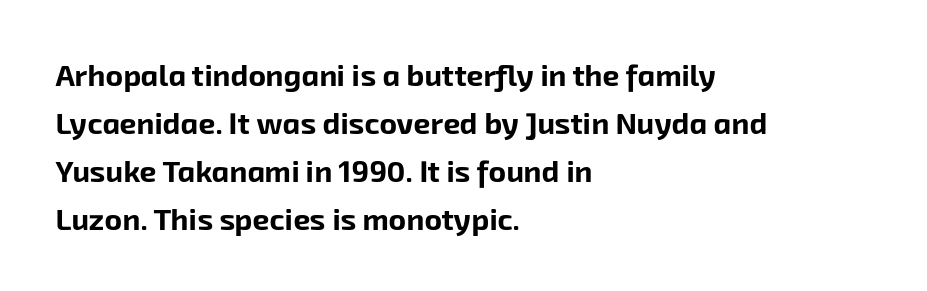
Q: Is the text bold? A: Yes.
Q: Is the typeface a serif or a sans-serif typeface? A: Sans-serif.
Q: Is the text underlined? A: No.
Q: How is the paragraph aligned? A: Left-aligned.
Q: Is the spacing between letters normal or unusually wide? A: Normal.
Q: Is the spacing between lines tight, normal or loose? A: Normal.
Q: Width (condensed, normal, or wide)? A: Normal.
Q: Stroke contrast? A: Low.
Q: x-height? A: Medium.
Q: Monospaced? A: No.
